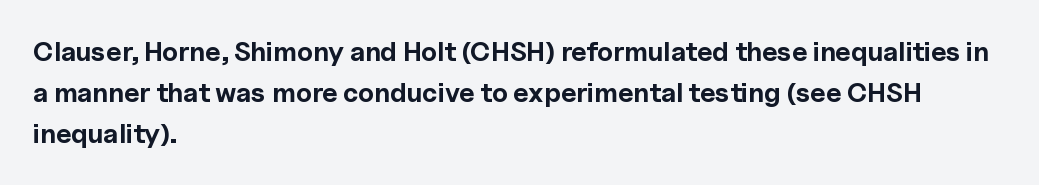
Q: Is the text bold? A: Yes.
Q: Is the text italic (slanted)? A: No, it is upright.
Q: Is the text underlined? A: No.
Q: How is the paragraph aligned? A: Left-aligned.
Q: Is the spacing between letters normal or unusually wide? A: Normal.
Q: Is the spacing between lines tight, normal or loose? A: Normal.
